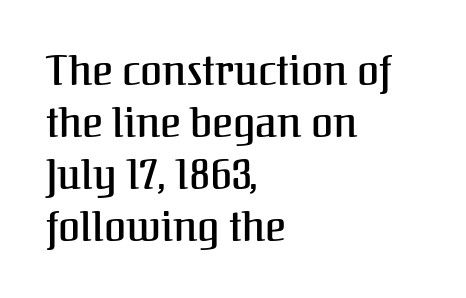
Where is the straight margin? On the left. Old-style or modern, the face here clearly has serifs. Here the designer chose a conventional face with non-uniform glyph widths. Italic: no, the glyphs are upright roman. The passage shown has conventional tracking throughout.
